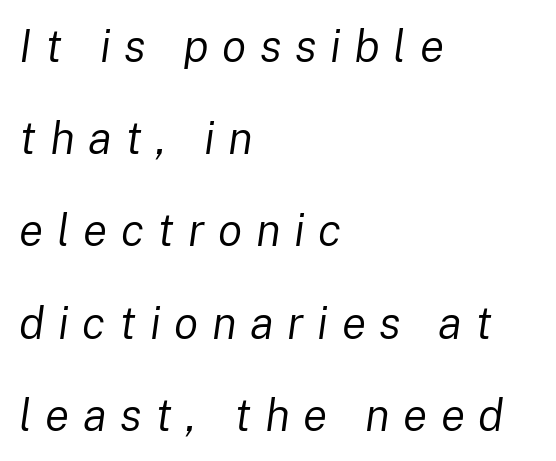
Q: Is the text bold? A: No.
Q: Is the text italic (slanted)? A: Yes, it leans right by about 8 degrees.
Q: Is the text underlined? A: No.
Q: How is the paragraph aligned? A: Left-aligned.
Q: Is the spacing between letters normal or unusually wide? A: Unusually wide.
Q: Is the spacing between lines tight, normal or loose? A: Loose.
Q: Width (condensed, normal, or wide)? A: Normal.
Q: Stroke contrast? A: Low.
Q: x-height? A: Medium.
Q: Monospaced? A: No.
